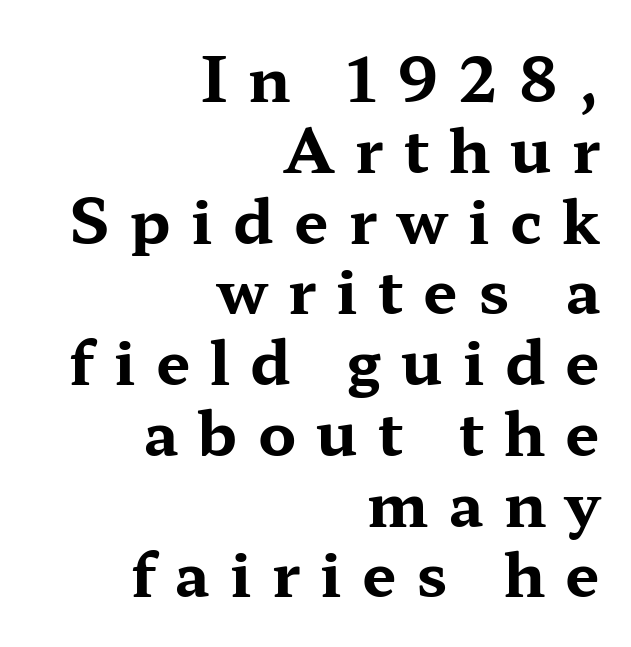
Q: Is the text bold? A: Yes.
Q: Is the text italic (slanted)? A: No, it is upright.
Q: Is the typeface a serif or a sans-serif typeface? A: Serif.
Q: Is the text underlined? A: No.
Q: How is the paragraph aligned? A: Right-aligned.
Q: Is the spacing between letters normal or unusually wide? A: Unusually wide.
Q: Width (condensed, normal, or wide)? A: Wide.
Q: Stroke contrast? A: Medium.
Q: x-height? A: Medium.
Q: Monospaced? A: No.
